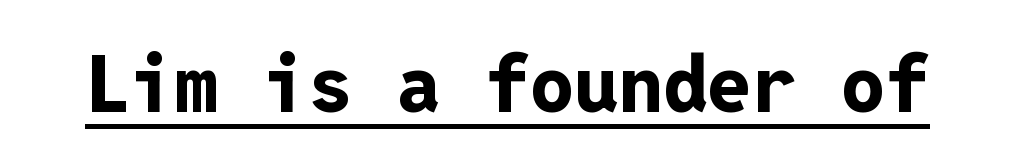
Q: Is the text bold? A: Yes.
Q: Is the text italic (slanted)? A: No, it is upright.
Q: Is the typeface a serif or a sans-serif typeface? A: Sans-serif.
Q: Is the text underlined? A: Yes.
Q: Is the spacing between letters normal or unusually wide? A: Normal.
Q: Width (condensed, normal, or wide)? A: Normal.
Q: Stroke contrast? A: Low.
Q: x-height? A: Medium.
Q: Monospaced? A: Yes.
